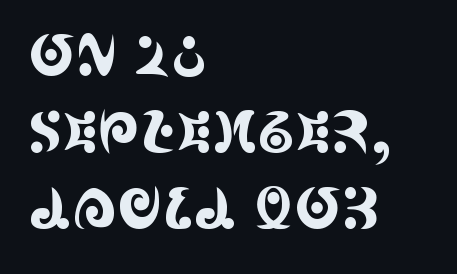
The image shows 56 px condensed serif type, upright; set left-aligned, normal line spacing (1.37x), normal letter spacing, not underlined; a large x-height.
